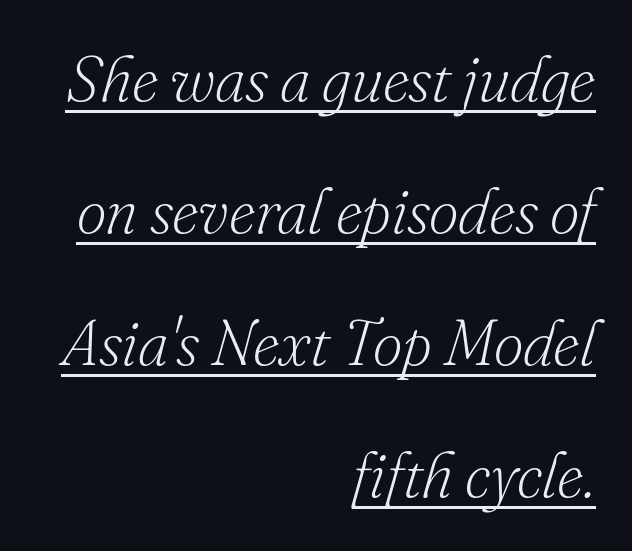
Line endings align vertically; line beginnings do not. Honestly, the letter spacing is just normal — you wouldn't notice it. This sample trades compactness for vertical openness between lines. The text was rendered using a seriffed face with decorative stroke endings.
